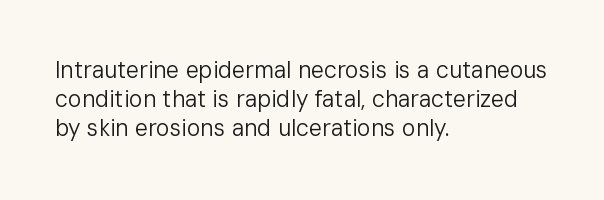
Nothing unusual about the tracking: characters are spaced as the font intends. Caption: multi-line text, flush left, ragged right. How would I describe the line gaps? Plain and ordinary. Unbolded letterforms with no extra heft.
